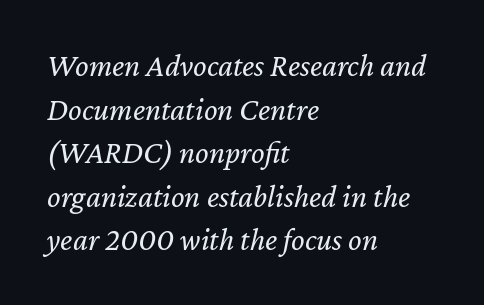
Q: Is the text bold? A: No.
Q: Is the text italic (slanted)? A: Yes, it leans right by about 12 degrees.
Q: Is the text underlined? A: No.
Q: How is the paragraph aligned? A: Left-aligned.
Q: Is the spacing between letters normal or unusually wide? A: Normal.
Q: Is the spacing between lines tight, normal or loose? A: Normal.
Q: Width (condensed, normal, or wide)? A: Normal.
Q: Stroke contrast? A: Low.
Q: x-height? A: Medium.
Q: Monospaced? A: No.
